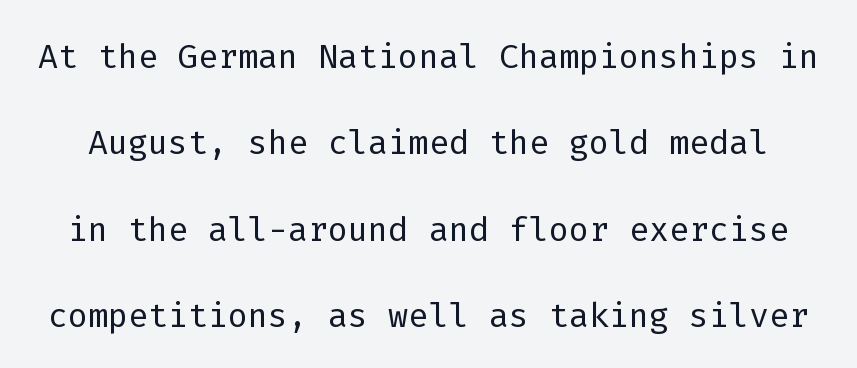
{"serif": "no", "italic": "no", "bold": "no", "weight": "light", "width": "normal", "stroke_contrast": "low", "x_height": "medium", "monospaced": "yes", "underline": "no", "line_spacing_ratio": 1.84, "letter_spacing": "normal", "letter_spacing_em": 0.0, "glyph_px": 47}
